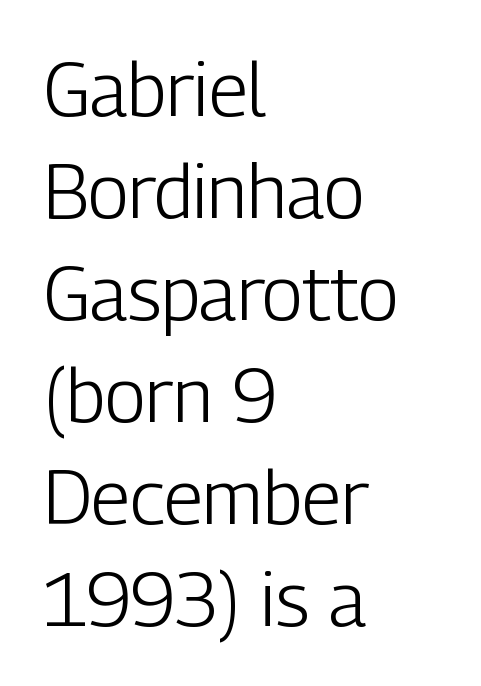
Q: Is the text bold? A: No.
Q: Is the text italic (slanted)? A: No, it is upright.
Q: Is the typeface a serif or a sans-serif typeface? A: Sans-serif.
Q: Is the text underlined? A: No.
Q: How is the paragraph aligned? A: Left-aligned.
Q: Is the spacing between letters normal or unusually wide? A: Normal.
Q: Is the spacing between lines tight, normal or loose? A: Normal.
Q: Width (condensed, normal, or wide)? A: Condensed.
Q: Stroke contrast? A: Low.
Q: x-height? A: Medium.
Q: Monospaced? A: No.
